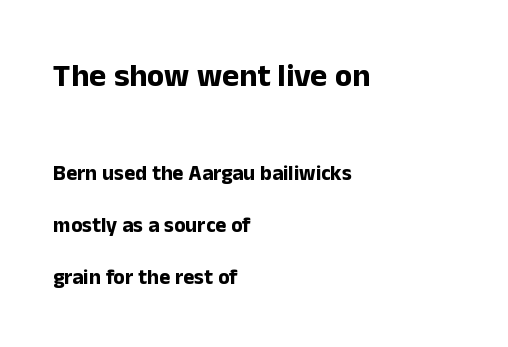
{"serif": "no", "italic": "no", "bold": "yes", "weight": "bold", "width": "normal", "stroke_contrast": "low", "x_height": "medium", "monospaced": "no", "underline": "no", "align": "left", "line_spacing": "loose", "line_spacing_ratio": 2.48, "letter_spacing": "normal", "letter_spacing_em": 0.0, "larger_block": "first", "size_ratio": 1.52, "glyph_px": 32}
